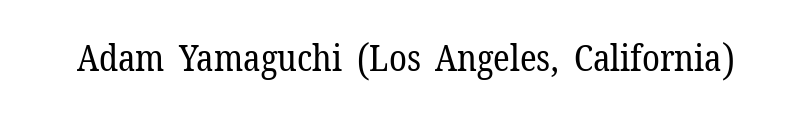
Q: Is the text bold? A: No.
Q: Is the text italic (slanted)? A: No, it is upright.
Q: Is the typeface a serif or a sans-serif typeface? A: Serif.
Q: Is the text underlined? A: No.
Q: Is the spacing between letters normal or unusually wide? A: Normal.
Q: Width (condensed, normal, or wide)? A: Normal.
Q: Stroke contrast? A: Low.
Q: x-height? A: Medium.
Q: Monospaced? A: No.
